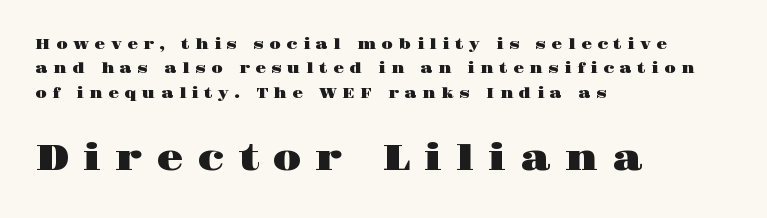
Q: Is the text italic (slanted)? A: No, it is upright.
Q: Is the typeface a serif or a sans-serif typeface? A: Serif.
Q: Is the text underlined? A: No.
Q: How is the paragraph aligned? A: Left-aligned.
Q: Is the spacing between letters normal or unusually wide? A: Unusually wide.
Q: Which block of text is set in a larger size, the first (top) or the second (bottom)? A: The second (bottom) one.
Q: Width (condensed, normal, or wide)? A: Wide.
Q: Stroke contrast? A: High.
Q: x-height? A: Large.
Q: Monospaced? A: No.
